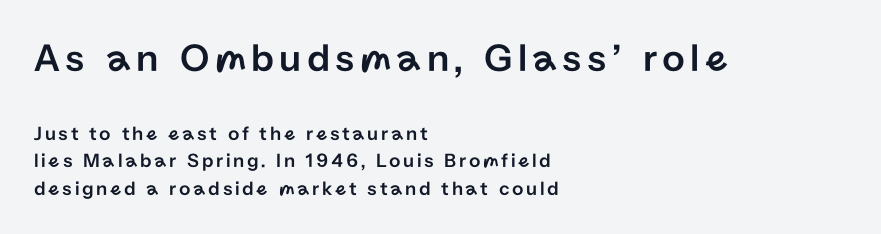
The image shows 40 px sans-serif type, upright; set left-aligned, normal line spacing (1.37x), not underlined; the first (top) block is 2.0x larger; low stroke contrast and a medium x-height.
